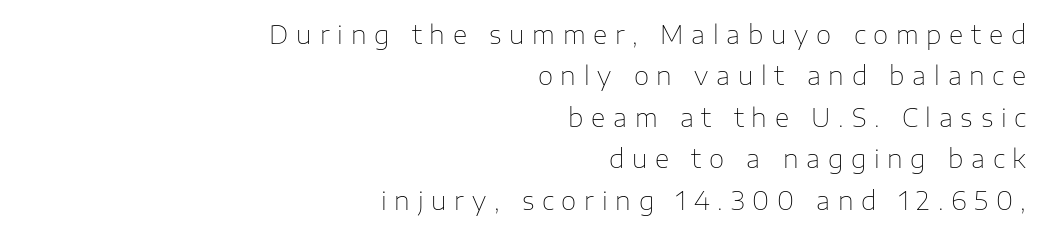
{"italic": "no", "bold": "no", "underline": "no", "align": "right", "line_spacing": "normal", "line_spacing_ratio": 1.66, "letter_spacing": "wide", "letter_spacing_em": 0.31, "glyph_px": 25}
